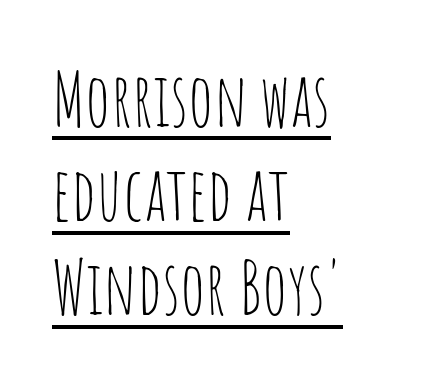
Q: Is the text bold? A: No.
Q: Is the text italic (slanted)? A: No, it is upright.
Q: Is the typeface a serif or a sans-serif typeface? A: Sans-serif.
Q: Is the text underlined? A: Yes.
Q: How is the paragraph aligned? A: Left-aligned.
Q: Is the spacing between letters normal or unusually wide? A: Normal.
Q: Is the spacing between lines tight, normal or loose? A: Normal.
Q: Width (condensed, normal, or wide)? A: Condensed.
Q: Stroke contrast? A: Low.
Q: x-height? A: Large.
Q: Monospaced? A: No.
